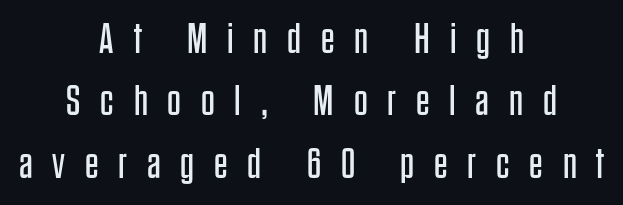
Q: Is the text bold? A: No.
Q: Is the text italic (slanted)? A: No, it is upright.
Q: Is the typeface a serif or a sans-serif typeface? A: Sans-serif.
Q: Is the text underlined? A: No.
Q: How is the paragraph aligned? A: Centered.
Q: Is the spacing between letters normal or unusually wide? A: Unusually wide.
Q: Is the spacing between lines tight, normal or loose? A: Normal.
Q: Width (condensed, normal, or wide)? A: Condensed.
Q: Stroke contrast? A: Low.
Q: x-height? A: Large.
Q: Monospaced? A: No.
